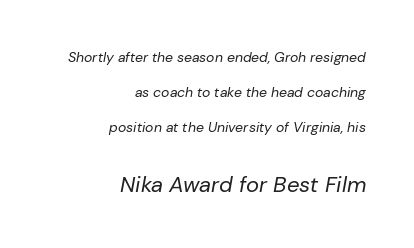
Only glyphs here, with clear space below each row. Rendered with sloped, italic letterforms. Interline gaps are noticeably wide in this sample. The weight tops out at a normal text grade. The emphasis by scale lands on block number two, below. The passage is arranged like a letterhead date or caption credit — flush right.
